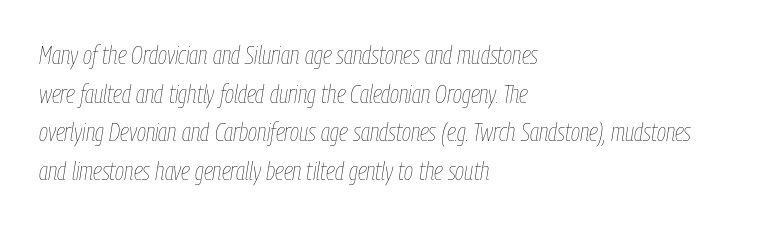
Q: Is the text bold? A: No.
Q: Is the text italic (slanted)? A: Yes, it leans right by about 9 degrees.
Q: Is the text underlined? A: No.
Q: How is the paragraph aligned? A: Left-aligned.
Q: Is the spacing between letters normal or unusually wide? A: Normal.
Q: Is the spacing between lines tight, normal or loose? A: Normal.
